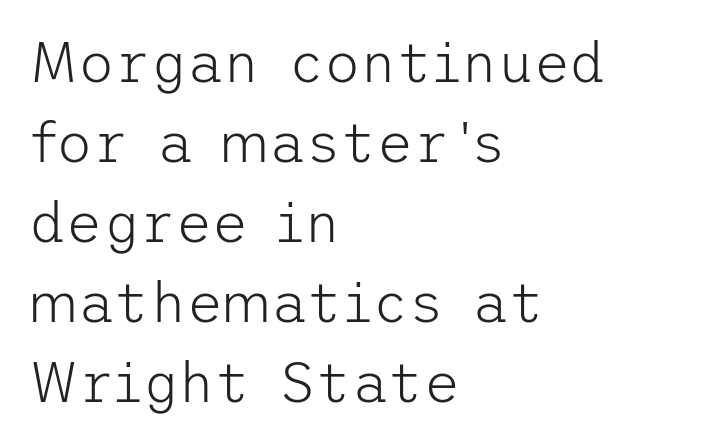
Q: Is the text bold? A: No.
Q: Is the text italic (slanted)? A: No, it is upright.
Q: Is the typeface a serif or a sans-serif typeface? A: Sans-serif.
Q: Is the text underlined? A: No.
Q: How is the paragraph aligned? A: Left-aligned.
Q: Is the spacing between letters normal or unusually wide? A: Normal.
Q: Is the spacing between lines tight, normal or loose? A: Normal.
Q: Width (condensed, normal, or wide)? A: Normal.
Q: Stroke contrast? A: Low.
Q: x-height? A: Medium.
